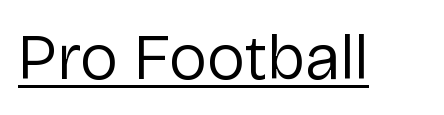
The image shows 65 px regular-weight sans-serif type, upright; set normal letter spacing, underlined; low stroke contrast and a medium x-height.
